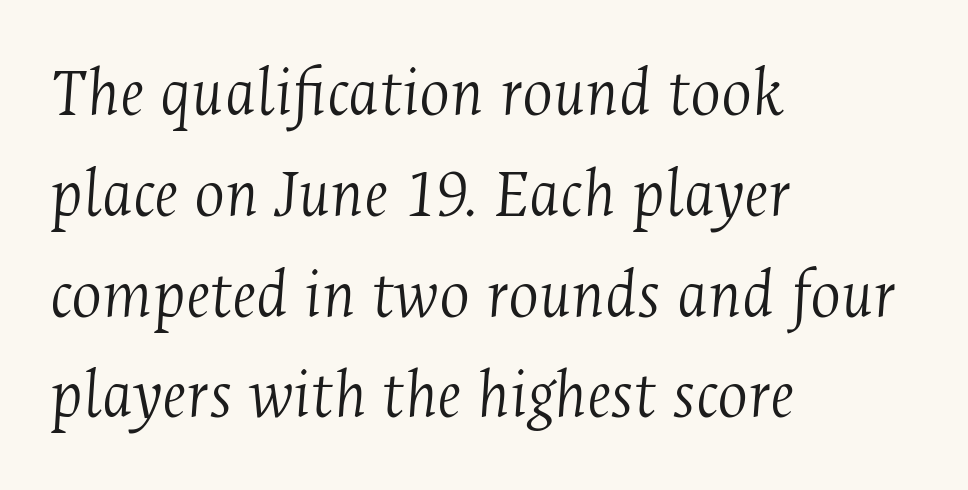
The image shows 72 px light, condensed serif type, italic (leaning right); set left-aligned, normal line spacing (1.4x), normal letter spacing, not underlined; medium stroke contrast and a medium x-height.
